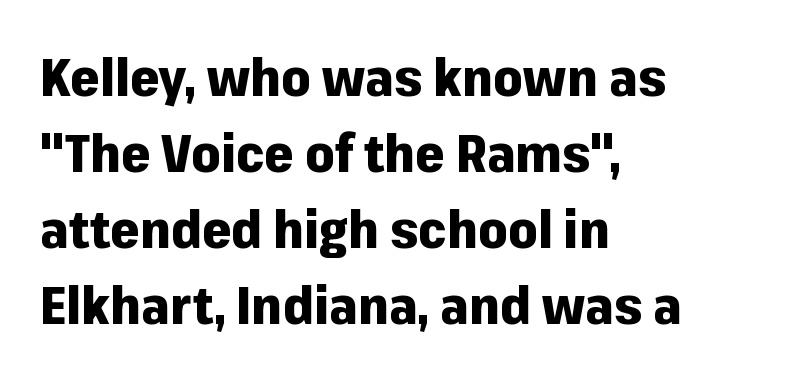
{"serif": "no", "italic": "no", "bold": "yes", "weight": "heavy", "width": "normal", "stroke_contrast": "low", "x_height": "medium", "monospaced": "no", "underline": "no", "align": "left", "line_spacing": "normal", "line_spacing_ratio": 1.46, "letter_spacing": "normal", "letter_spacing_em": 0.0, "glyph_px": 52}
